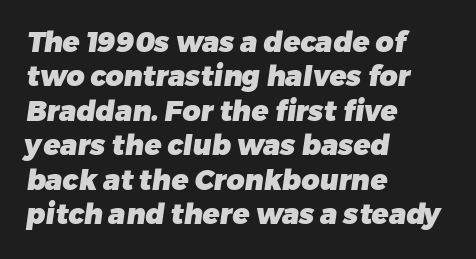
The image shows 28 px heavy sans-serif type; set left-aligned, line spacing 1.23x, normal letter spacing, not underlined; low stroke contrast and a medium x-height.
